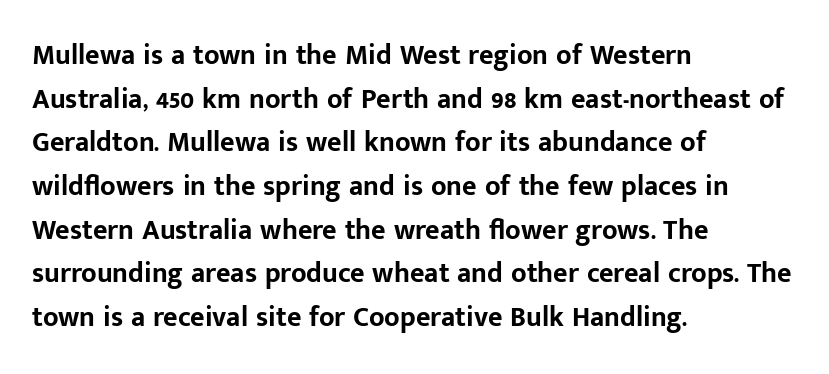
Q: Is the text bold? A: Yes.
Q: Is the text italic (slanted)? A: No, it is upright.
Q: Is the typeface a serif or a sans-serif typeface? A: Sans-serif.
Q: Is the text underlined? A: No.
Q: How is the paragraph aligned? A: Left-aligned.
Q: Is the spacing between letters normal or unusually wide? A: Normal.
Q: Is the spacing between lines tight, normal or loose? A: Normal.
Q: Width (condensed, normal, or wide)? A: Normal.
Q: Stroke contrast? A: Low.
Q: x-height? A: Medium.
Q: Monospaced? A: No.
